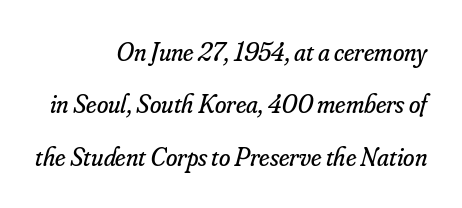
Underlining? Definitely not there. The lines are spread far apart with generous leading. Caption: multi-line text, flush right, ragged left. The face used here is rendered with its standard letterfit. Stroke mass is kept to a normal reading level or below. The face used here has a pronounced slope to its letters.
